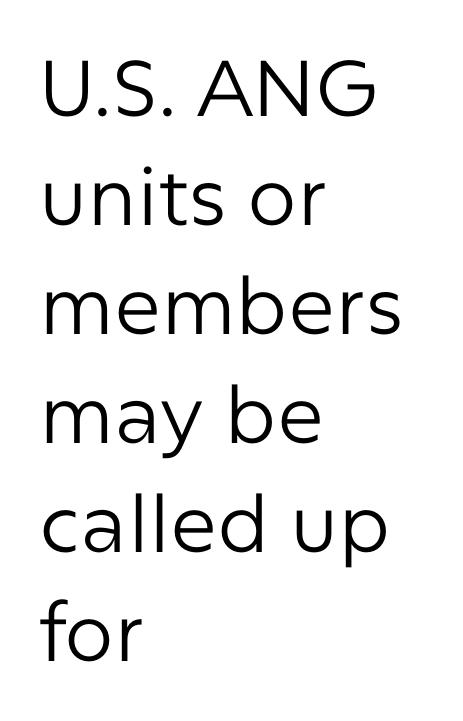
{"serif": "no", "italic": "no", "bold": "no", "weight": "regular", "width": "normal", "stroke_contrast": "low", "x_height": "medium", "monospaced": "no", "underline": "no", "align": "left", "line_spacing": "normal", "line_spacing_ratio": 1.38, "letter_spacing": "normal", "letter_spacing_em": 0.0, "glyph_px": 79}
